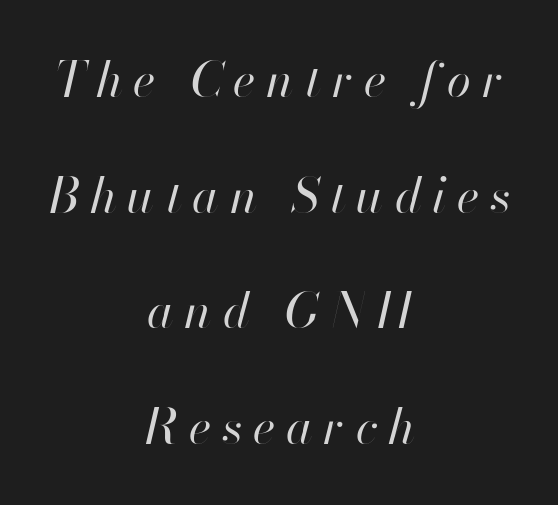
Q: Is the text bold? A: No.
Q: Is the text italic (slanted)? A: Yes, it leans right by about 13 degrees.
Q: Is the text underlined? A: No.
Q: How is the paragraph aligned? A: Centered.
Q: Is the spacing between letters normal or unusually wide? A: Unusually wide.
Q: Is the spacing between lines tight, normal or loose? A: Loose.
Q: Width (condensed, normal, or wide)? A: Normal.
Q: Stroke contrast? A: High.
Q: x-height? A: Small.
Q: Monospaced? A: No.
